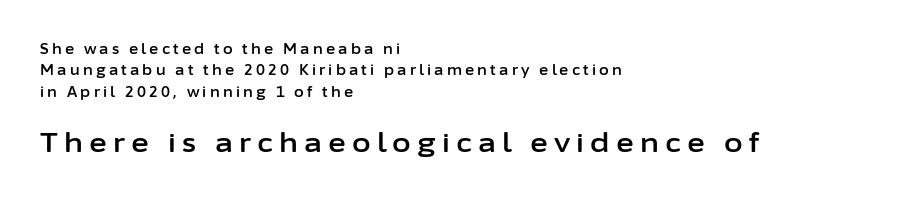
Q: Is the text italic (slanted)? A: No, it is upright.
Q: Is the text underlined? A: No.
Q: How is the paragraph aligned? A: Left-aligned.
Q: Is the spacing between letters normal or unusually wide? A: Unusually wide.
Q: Is the spacing between lines tight, normal or loose? A: Normal.
Q: Which block of text is set in a larger size, the first (top) or the second (bottom)? A: The second (bottom) one.
